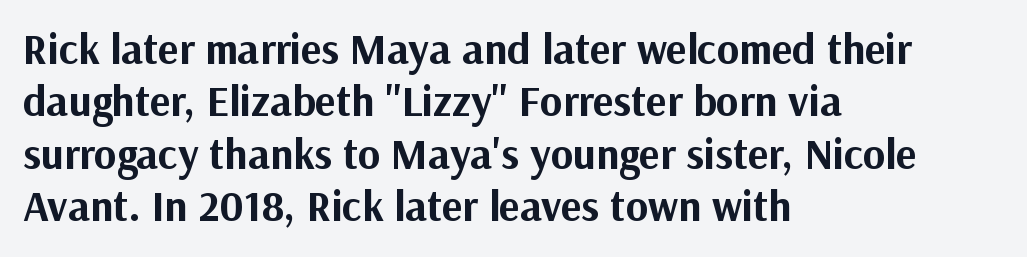
The image shows 43 px bold sans-serif type, upright; set left-aligned, line spacing 1.22x, normal letter spacing, not underlined; medium stroke contrast and a medium x-height.
